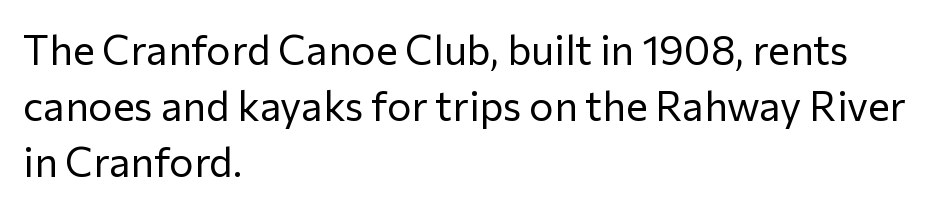
When letters stand straight like this, we call the style roman or upright. The letterforms sit at book weight or below. Note the varied advance widths — an 'i' is clearly narrower than an 'm'. The lines sit at an ordinary, default distance from one another.
